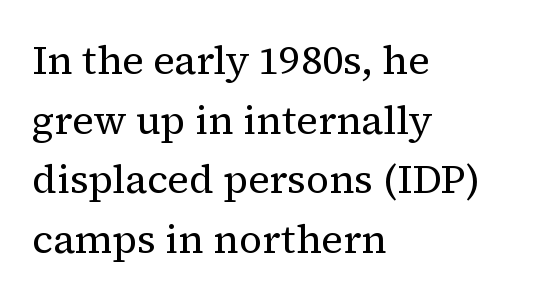
The image shows 40 px regular-weight serif type, upright; set left-aligned, normal line spacing (1.49x), normal letter spacing, not underlined; medium stroke contrast and a medium x-height.
